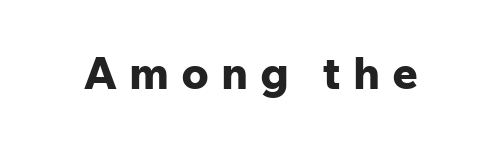
The image shows 45 px bold sans-serif type, upright; set unusually wide letter spacing (+0.26 em), not underlined; low stroke contrast and a medium x-height.
